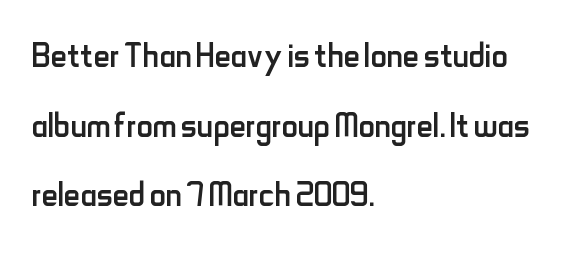
The image shows 45 px regular-weight, condensed sans-serif type, upright; set left-aligned, normal line spacing (1.55x), normal letter spacing, not underlined; low stroke contrast and a small x-height.
